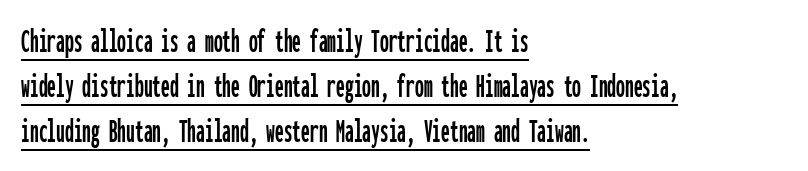
Every stem runs plumb, perpendicular to the baseline. Underlining? Definitely there. A typesetter would call this monospace, since all characters share one set width. A typesetter would label this face a sans.
